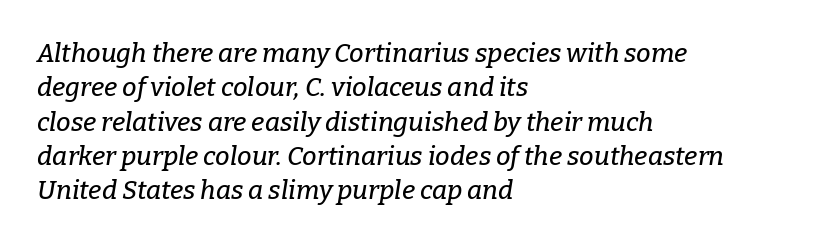
The font's italic variant was chosen for this text. The rendering uses a moderate line-height, typical for paragraphs. The letterforms sit shoulder to shoulder at normal distance. These lines are set flush left with a ragged right edge. The glyphs are unaccompanied by any horizontal stroke below them.
